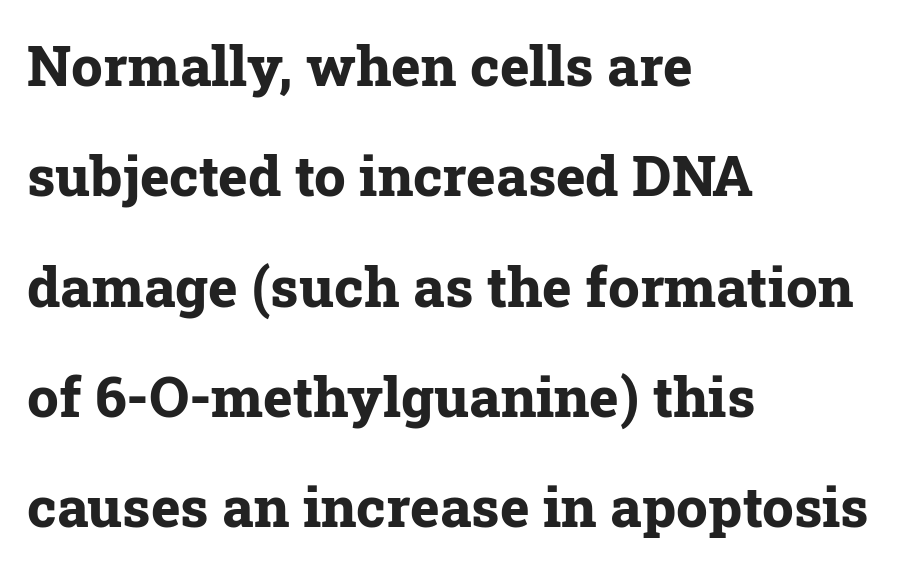
Q: Is the text bold? A: Yes.
Q: Is the text italic (slanted)? A: No, it is upright.
Q: Is the typeface a serif or a sans-serif typeface? A: Serif.
Q: Is the text underlined? A: No.
Q: How is the paragraph aligned? A: Left-aligned.
Q: Is the spacing between letters normal or unusually wide? A: Normal.
Q: Is the spacing between lines tight, normal or loose? A: Loose.
Q: Width (condensed, normal, or wide)? A: Normal.
Q: Stroke contrast? A: Low.
Q: x-height? A: Medium.
Q: Monospaced? A: No.
